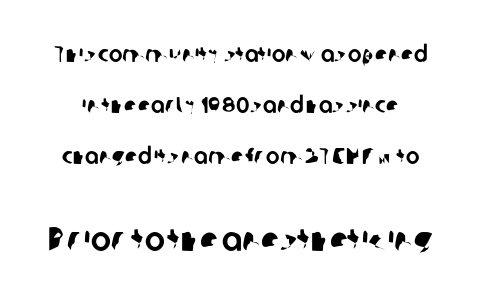
The image shows 34 px sans-serif type; set loose line spacing (2.21x), normal letter spacing, not underlined; the second (bottom) block is 1.48x larger; low stroke contrast and a medium x-height.
